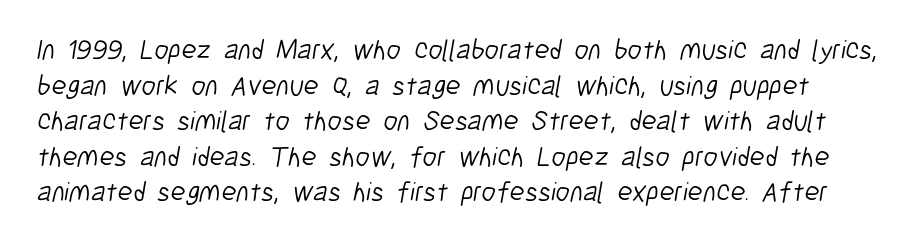
The image shows 28 px light, condensed sans-serif type; set normal line spacing (1.27x), normal letter spacing, not underlined; low stroke contrast and a medium x-height.
